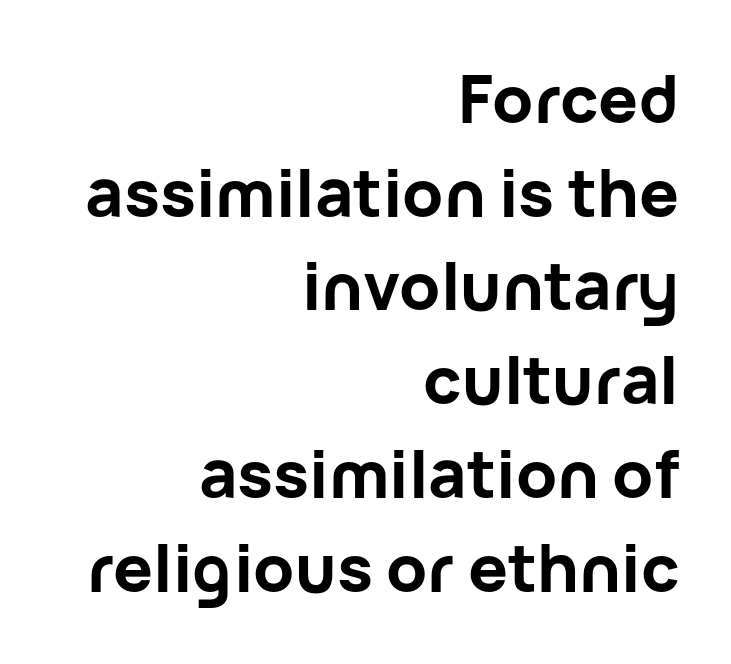
{"serif": "no", "italic": "no", "bold": "yes", "weight": "bold", "width": "normal", "stroke_contrast": "low", "x_height": "medium", "monospaced": "no", "underline": "no", "align": "right", "line_spacing": "normal", "line_spacing_ratio": 1.42, "letter_spacing": "normal", "letter_spacing_em": 0.0, "glyph_px": 66}
